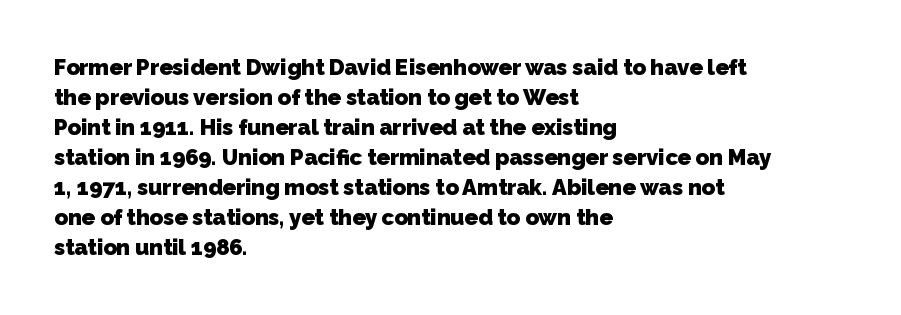
The image shows 22 px bold type; set left-aligned, normal line spacing (1.36x), normal letter spacing, not underlined.
